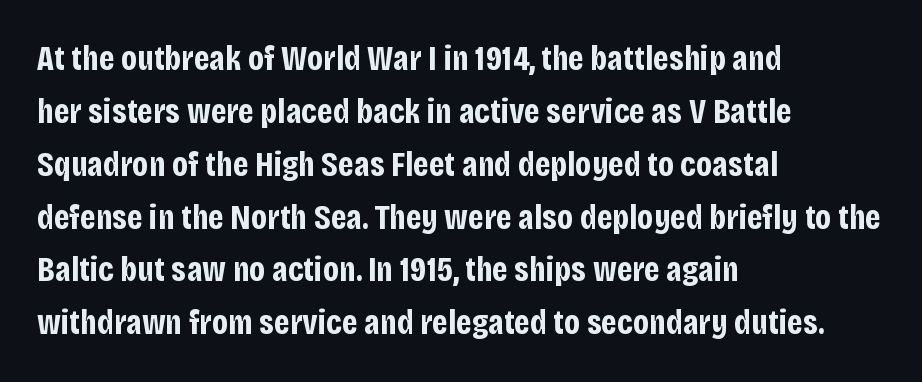
The image shows 35 px bold, condensed sans-serif type, upright; set left-aligned, normal line spacing (1.51x), normal letter spacing, not underlined; low stroke contrast and a large x-height.
